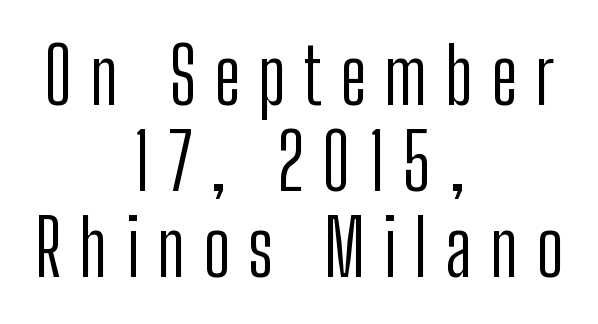
The image shows 77 px light, condensed sans-serif type, upright; set centered, tight line spacing (1.12x), unusually wide letter spacing (+0.23 em), not underlined; low stroke contrast and a medium x-height.
